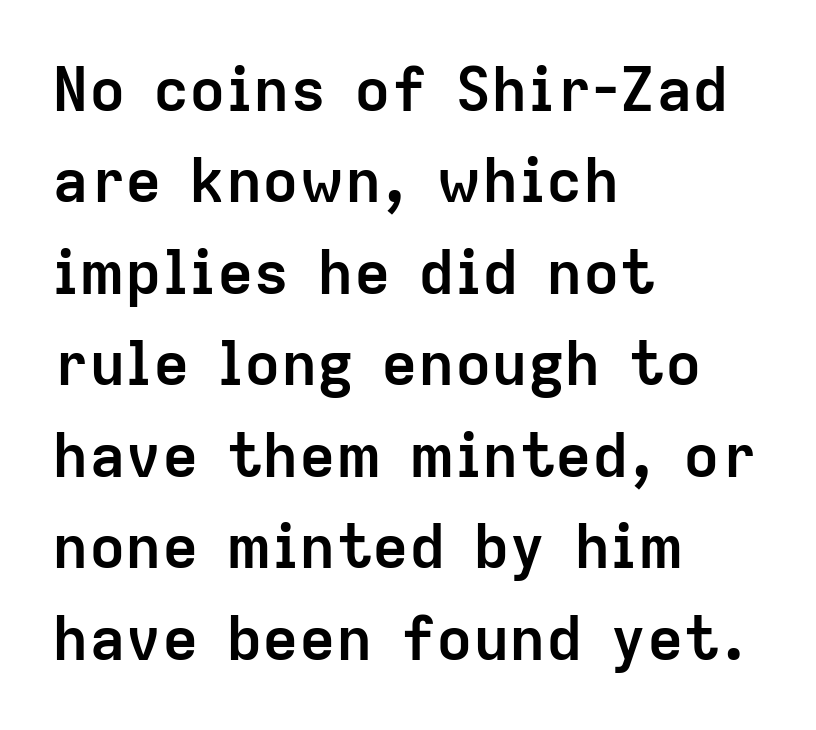
A normal amount of white space separates one row of letters from the next. The rendering keeps characters at their native spacing. Typeset ragged right — the left edge is the straight one. The string is rendered with underlining switched off. No feet cap the strokes, marking this as sans-serif type. The specimen reads as upright at a glance.
